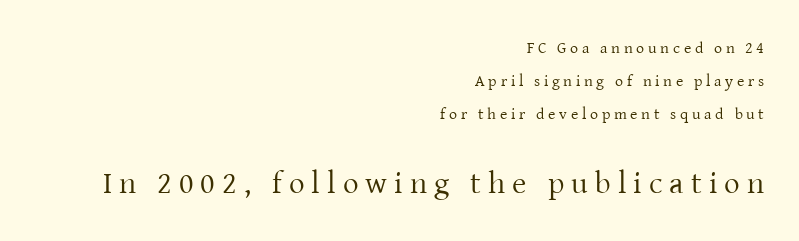
{"serif": "yes", "italic": "no", "bold": "no", "weight": "regular", "width": "normal", "stroke_contrast": "low", "x_height": "medium", "monospaced": "no", "underline": "no", "align": "right", "line_spacing": "loose", "line_spacing_ratio": 2.05, "letter_spacing": "wide", "letter_spacing_em": 0.23, "larger_block": "second", "size_ratio": 1.94, "glyph_px": 31}
